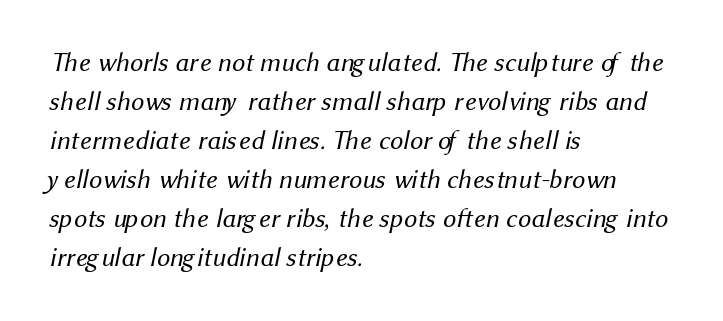
Q: Is the text bold? A: No.
Q: Is the text underlined? A: No.
Q: How is the paragraph aligned? A: Left-aligned.
Q: Is the spacing between letters normal or unusually wide? A: Normal.
Q: Is the spacing between lines tight, normal or loose? A: Normal.
